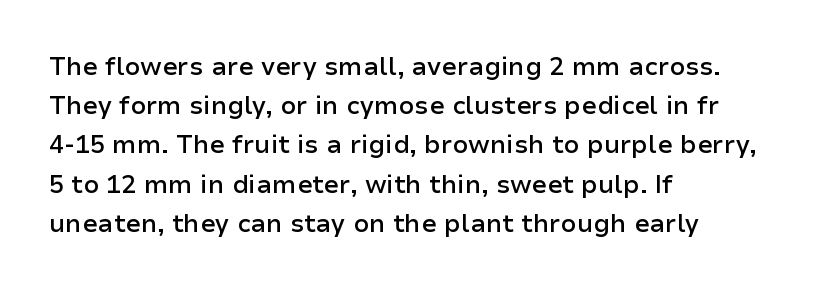
{"italic": "no", "bold": "semi", "underline": "no", "align": "left", "line_spacing": "normal", "line_spacing_ratio": 1.57, "letter_spacing": "normal", "letter_spacing_em": 0.0, "glyph_px": 25}
